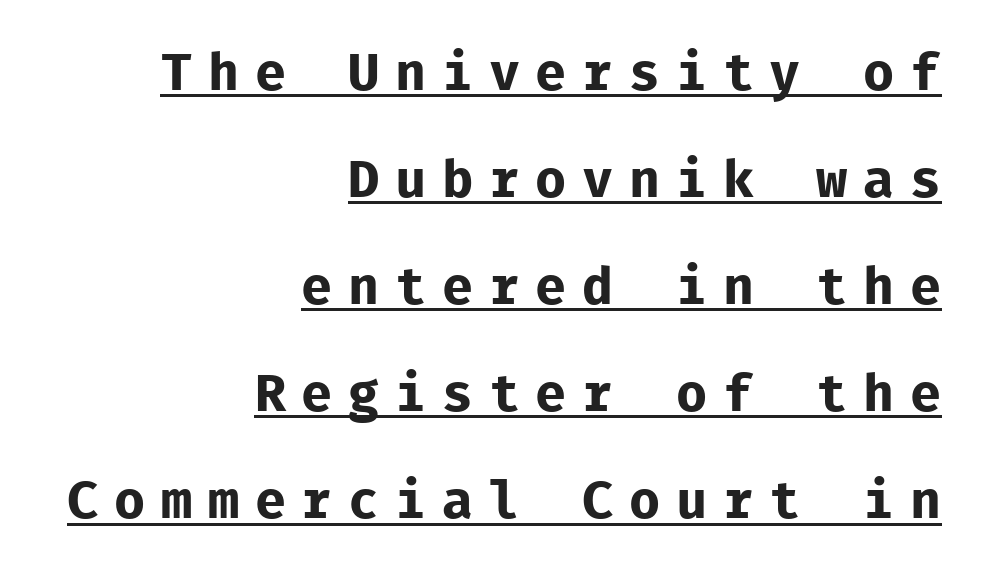
The image shows 52 px bold sans-serif type, upright, monospaced; set right-aligned, loose line spacing (2.06x), unusually wide letter spacing (+0.3 em), underlined; low stroke contrast and a medium x-height.
